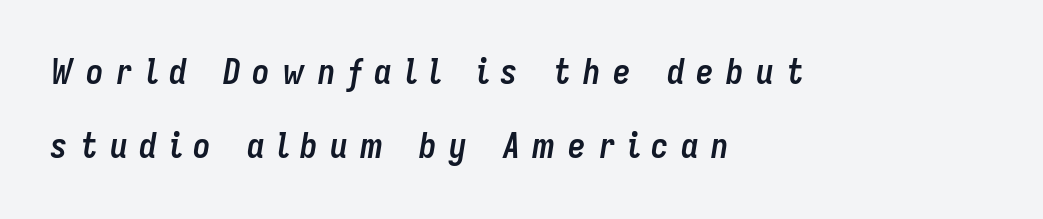
{"italic": "yes", "lean": "right", "slant_degrees": 9, "bold": "yes", "weight": "semibold", "width": "condensed", "stroke_contrast": "low", "x_height": "medium", "monospaced": "no", "underline": "no", "align": "left", "line_spacing": "loose", "line_spacing_ratio": 2.12, "letter_spacing": "wide", "letter_spacing_em": 0.35, "glyph_px": 35}
